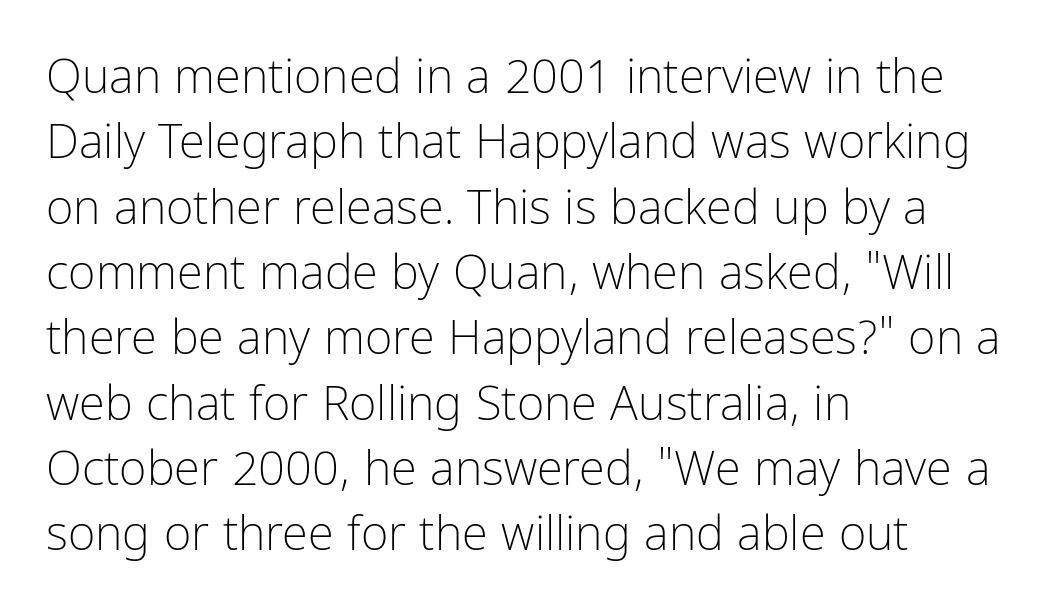
Q: Is the text bold? A: No.
Q: Is the text italic (slanted)? A: No, it is upright.
Q: Is the typeface a serif or a sans-serif typeface? A: Sans-serif.
Q: Is the text underlined? A: No.
Q: How is the paragraph aligned? A: Left-aligned.
Q: Is the spacing between letters normal or unusually wide? A: Normal.
Q: Is the spacing between lines tight, normal or loose? A: Normal.
Q: Width (condensed, normal, or wide)? A: Condensed.
Q: Stroke contrast? A: Low.
Q: x-height? A: Medium.
Q: Monospaced? A: No.
